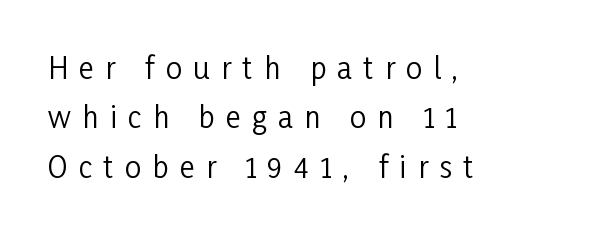
The image shows 29 px regular-weight, condensed sans-serif type, upright; set left-aligned, normal line spacing (1.7x), unusually wide letter spacing (+0.39 em), not underlined; low stroke contrast and a medium x-height.
